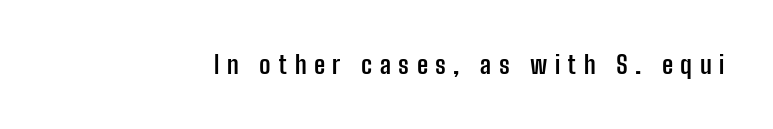
{"italic": "no", "bold": "yes", "underline": "no", "letter_spacing": "wide", "letter_spacing_em": 0.3, "glyph_px": 25}
